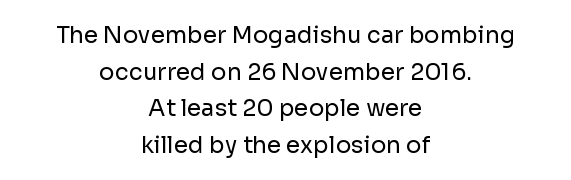
Q: Is the text bold? A: No.
Q: Is the text italic (slanted)? A: No, it is upright.
Q: Is the text underlined? A: No.
Q: How is the paragraph aligned? A: Centered.
Q: Is the spacing between letters normal or unusually wide? A: Normal.
Q: Is the spacing between lines tight, normal or loose? A: Normal.
